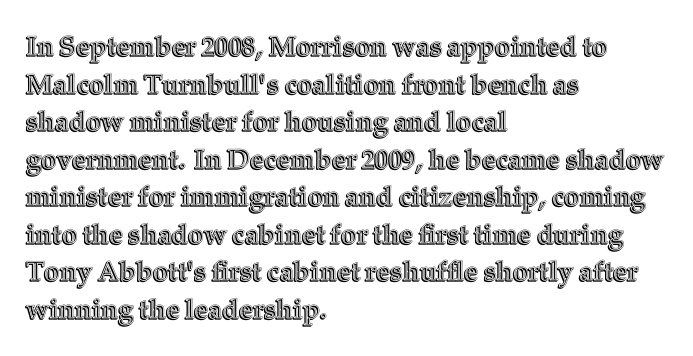
Q: Is the text italic (slanted)? A: No, it is upright.
Q: Is the text underlined? A: No.
Q: How is the paragraph aligned? A: Left-aligned.
Q: Is the spacing between letters normal or unusually wide? A: Normal.
Q: Is the spacing between lines tight, normal or loose? A: Normal.
